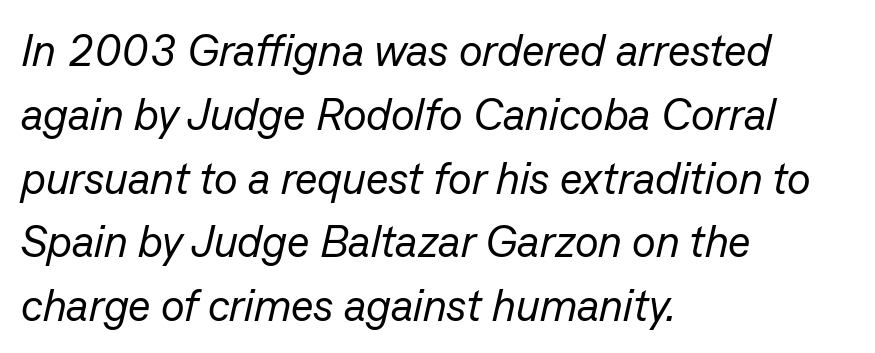
Honestly, the letter spacing is just normal — you wouldn't notice it. Leading: standard. Letters rest on an invisible, unmarked baseline. Horizontally, the lines are justified to the leading edge only. Vertical stems look standard width or narrower in stroke.
